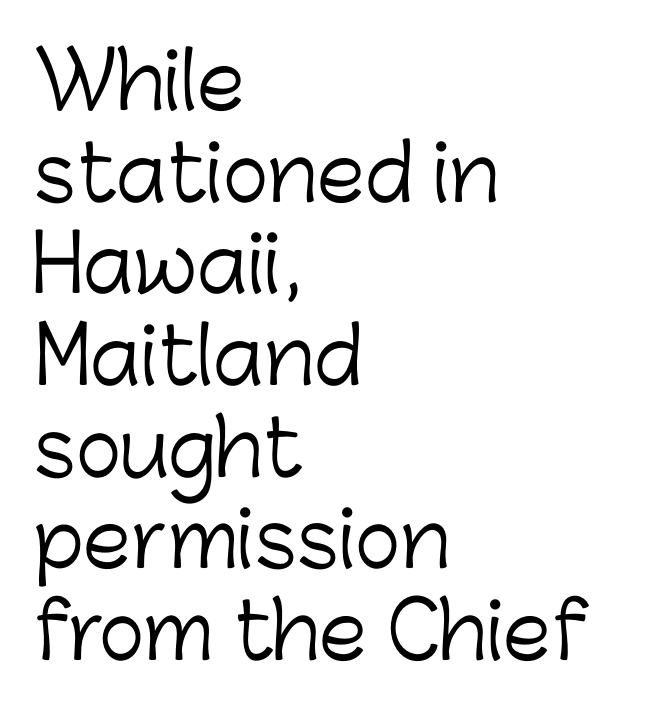
Q: Is the text bold? A: No.
Q: Is the text italic (slanted)? A: No, it is upright.
Q: Is the typeface a serif or a sans-serif typeface? A: Sans-serif.
Q: Is the text underlined? A: No.
Q: How is the paragraph aligned? A: Left-aligned.
Q: Is the spacing between letters normal or unusually wide? A: Normal.
Q: Width (condensed, normal, or wide)? A: Normal.
Q: Stroke contrast? A: Low.
Q: x-height? A: Medium.
Q: Monospaced? A: No.
